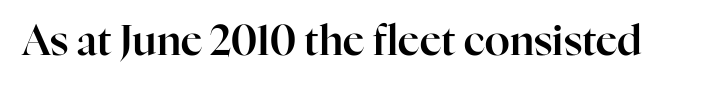
Q: Is the text italic (slanted)? A: No, it is upright.
Q: Is the typeface a serif or a sans-serif typeface? A: Serif.
Q: Is the text underlined? A: No.
Q: Is the spacing between letters normal or unusually wide? A: Normal.
Q: Width (condensed, normal, or wide)? A: Normal.
Q: Stroke contrast? A: High.
Q: x-height? A: Medium.
Q: Monospaced? A: No.
